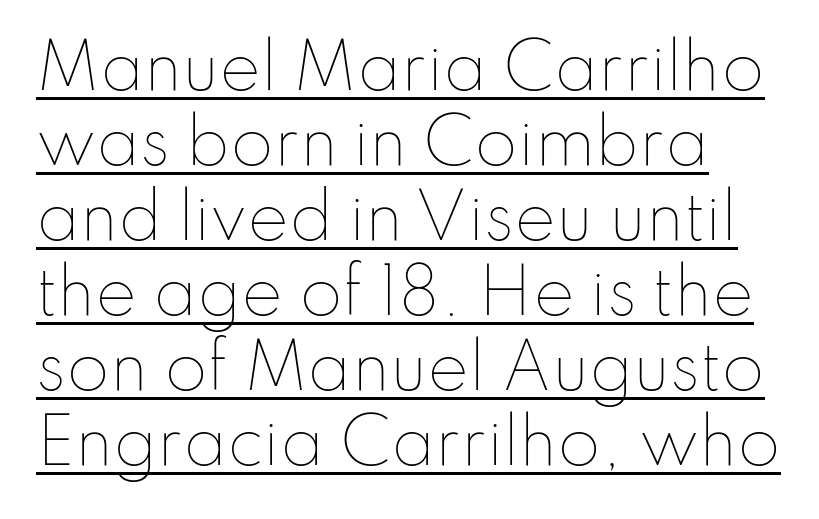
{"italic": "no", "bold": "no", "weight": "thin", "width": "normal", "stroke_contrast": "low", "x_height": "small", "monospaced": "no", "underline": "yes", "line_spacing_ratio": 1.21, "letter_spacing": "normal", "letter_spacing_em": 0.0, "glyph_px": 62}
